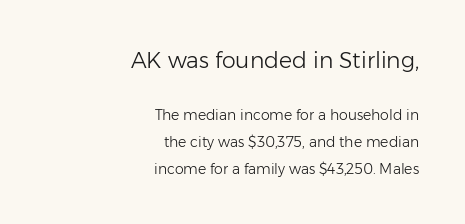
A clean baseline with only descenders dipping below it. Italic? Not at all — the glyphs are vertical. Stroke mass is kept to a normal reading level or below. Alignment: flush right.
